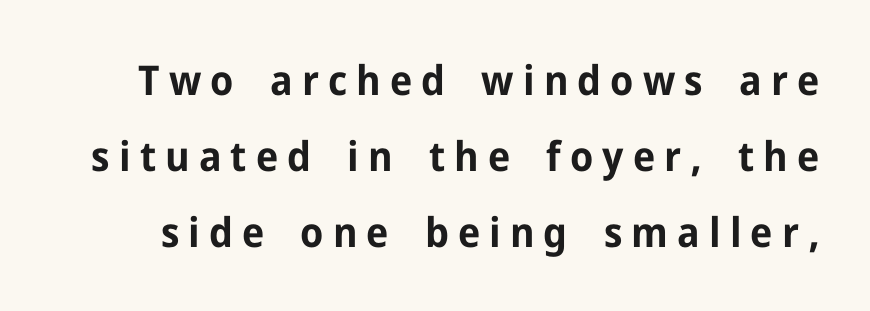
The image shows 41 px bold sans-serif type, upright; set line spacing 1.85x, unusually wide letter spacing (+0.22 em), not underlined; low stroke contrast and a medium x-height.
